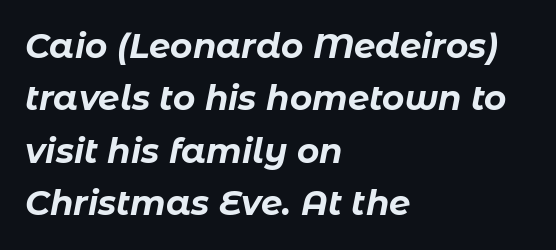
Q: Is the text bold? A: Yes.
Q: Is the text italic (slanted)? A: Yes, it leans right by about 11 degrees.
Q: Is the text underlined? A: No.
Q: How is the paragraph aligned? A: Left-aligned.
Q: Is the spacing between letters normal or unusually wide? A: Normal.
Q: Is the spacing between lines tight, normal or loose? A: Normal.
Q: Width (condensed, normal, or wide)? A: Normal.
Q: Stroke contrast? A: Low.
Q: x-height? A: Medium.
Q: Monospaced? A: No.
